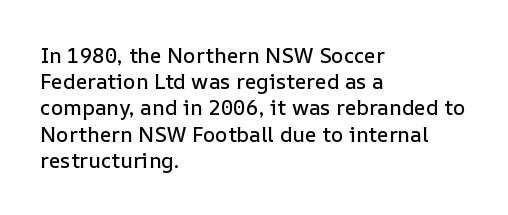
A typesetter would call this leading conventional body-copy spacing. Upright lettering throughout. This rendering uses left alignment, leaving the right contour irregular. The letterforms sit shoulder to shoulder at normal distance. Decoration check: the copy has no underline.
